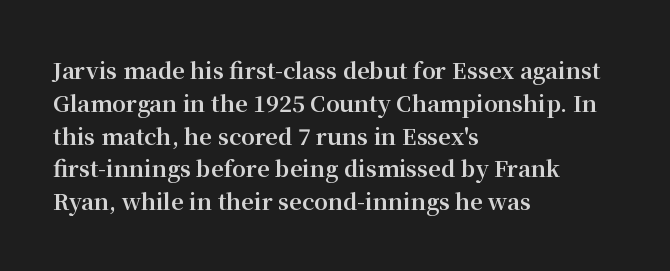
Q: Is the text bold? A: Yes.
Q: Is the text italic (slanted)? A: No, it is upright.
Q: Is the text underlined? A: No.
Q: How is the paragraph aligned? A: Left-aligned.
Q: Is the spacing between letters normal or unusually wide? A: Normal.
Q: Is the spacing between lines tight, normal or loose? A: Normal.
